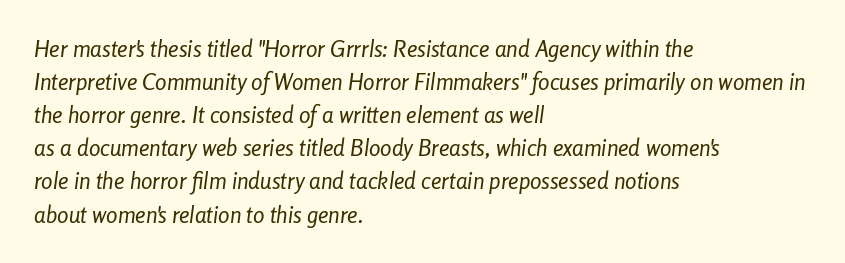
{"italic": "yes", "lean": "right", "slant_degrees": 8, "bold": "no", "underline": "no", "align": "left", "line_spacing": "normal", "line_spacing_ratio": 1.44, "letter_spacing": "normal", "letter_spacing_em": 0.0, "glyph_px": 23}
